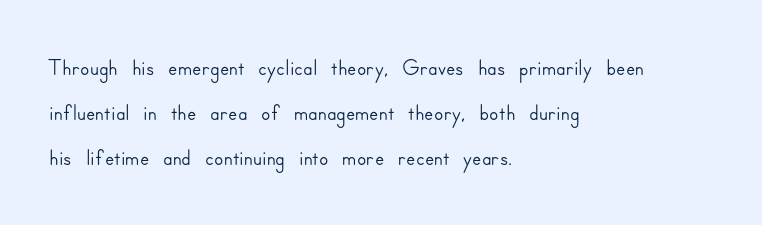
The image shows 34 px sans-serif type, upright; set left-aligned, normal line spacing (1.33x), normal letter spacing, not underlined; low stroke contrast and a small x-height.
